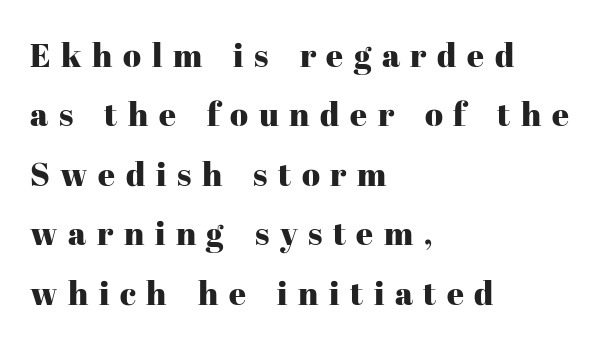
The letters carry serifs — small finishing strokes at the ends of their stems. The text block is weighted toward the left margin, trailing off unevenly rightward. Vertical strokes here are truly vertical. The face used here is proportionally spaced, like ordinary book or web type.
